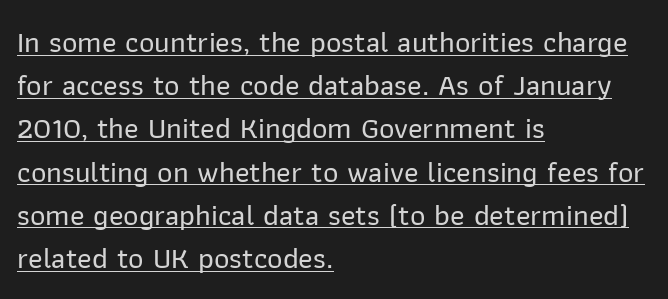
{"serif": "no", "italic": "no", "width": "normal", "stroke_contrast": "low", "x_height": "medium", "monospaced": "no", "underline": "yes", "align": "left", "line_spacing": "normal", "line_spacing_ratio": 1.44, "letter_spacing": "normal", "letter_spacing_em": 0.0, "glyph_px": 30}
